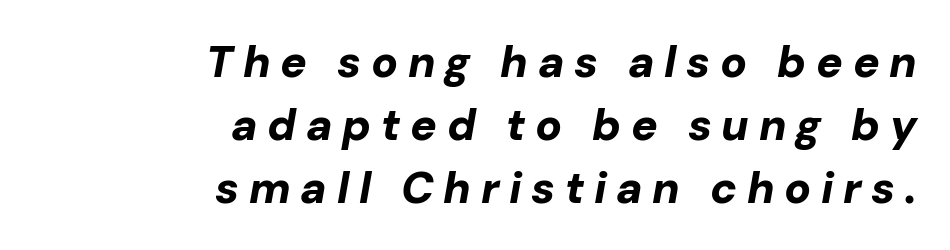
{"italic": "yes", "lean": "right", "slant_degrees": 10, "bold": "yes", "weight": "bold", "width": "normal", "stroke_contrast": "low", "x_height": "medium", "monospaced": "no", "underline": "no", "align": "right", "line_spacing": "normal", "line_spacing_ratio": 1.43, "letter_spacing": "wide", "letter_spacing_em": 0.22, "glyph_px": 44}
